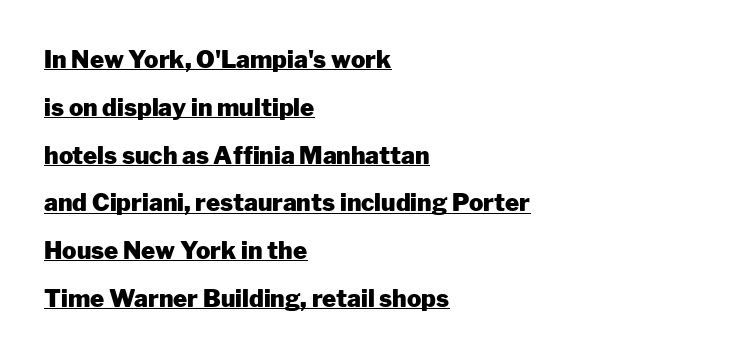
Q: Is the text bold? A: Yes.
Q: Is the text italic (slanted)? A: No, it is upright.
Q: Is the text underlined? A: Yes.
Q: How is the paragraph aligned? A: Left-aligned.
Q: Is the spacing between letters normal or unusually wide? A: Normal.
Q: Is the spacing between lines tight, normal or loose? A: Loose.
